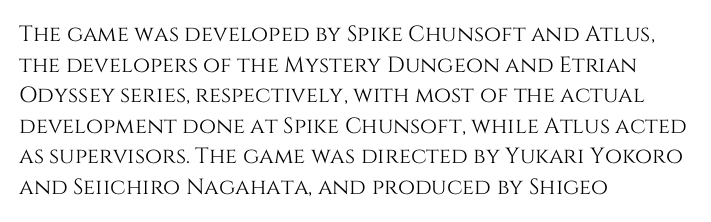
{"italic": "no", "underline": "no", "align": "left", "line_spacing": "normal", "line_spacing_ratio": 1.39, "letter_spacing": "normal", "letter_spacing_em": 0.0, "glyph_px": 22}
